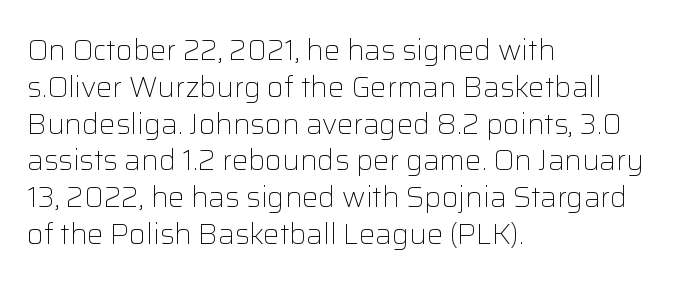
Spacing verdict: proportional, widths tailored to each character. A typesetter would call this zero additional tracking. The rendering uses a moderate line-height, typical for paragraphs. The font sits on the lighter half of the weight spectrum, regular included.
